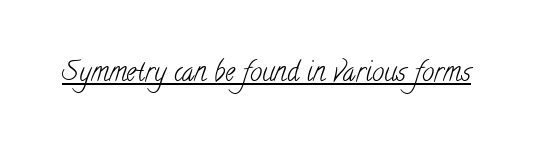
{"bold": "no", "underline": "yes", "letter_spacing": "normal", "letter_spacing_em": 0.0, "glyph_px": 27}
